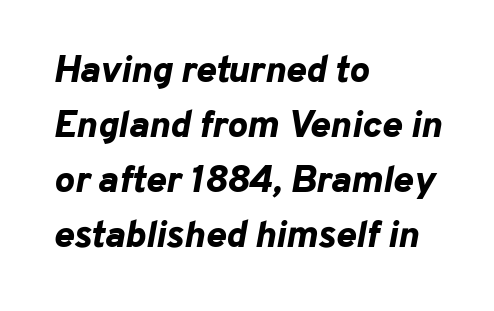
{"italic": "yes", "lean": "right", "slant_degrees": 10, "bold": "yes", "weight": "bold", "width": "normal", "stroke_contrast": "low", "x_height": "medium", "monospaced": "no", "underline": "no", "align": "left", "line_spacing": "normal", "line_spacing_ratio": 1.45, "letter_spacing": "normal", "letter_spacing_em": 0.0, "glyph_px": 38}
